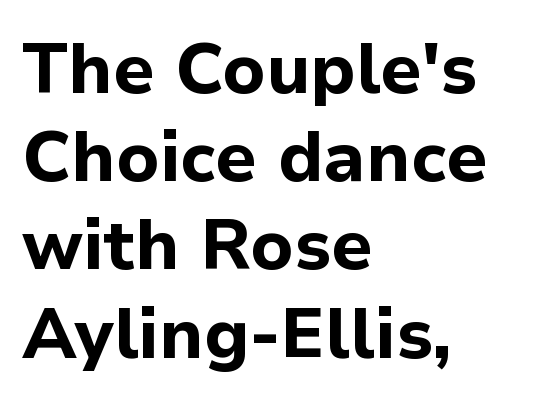
The image shows 70 px bold sans-serif type, upright; set left-aligned, normal line spacing (1.26x), normal letter spacing, not underlined; low stroke contrast and a medium x-height.
